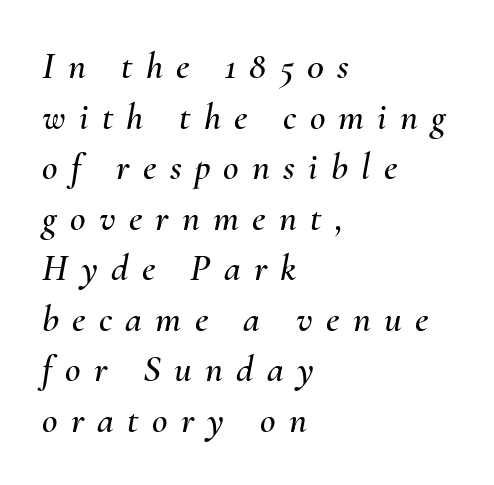
Q: Is the text italic (slanted)? A: Yes, it leans right by about 10 degrees.
Q: Is the text underlined? A: No.
Q: How is the paragraph aligned? A: Left-aligned.
Q: Is the spacing between letters normal or unusually wide? A: Unusually wide.
Q: Is the spacing between lines tight, normal or loose? A: Normal.
Q: Width (condensed, normal, or wide)? A: Normal.
Q: Stroke contrast? A: Medium.
Q: x-height? A: Small.
Q: Monospaced? A: No.
